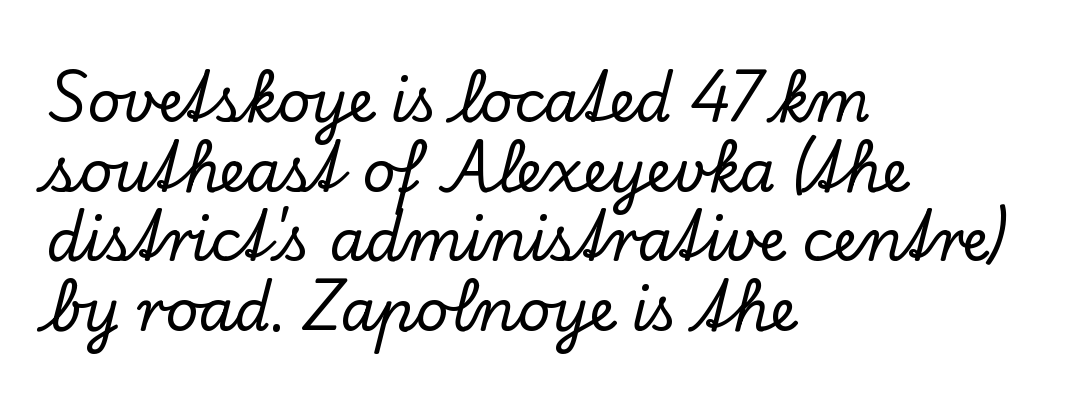
Q: Is the text italic (slanted)? A: Yes.
Q: Is the typeface a serif or a sans-serif typeface? A: Serif.
Q: Is the text underlined? A: No.
Q: How is the paragraph aligned? A: Left-aligned.
Q: Is the spacing between letters normal or unusually wide? A: Normal.
Q: Width (condensed, normal, or wide)? A: Normal.
Q: Stroke contrast? A: Low.
Q: x-height? A: Small.
Q: Monospaced? A: No.
